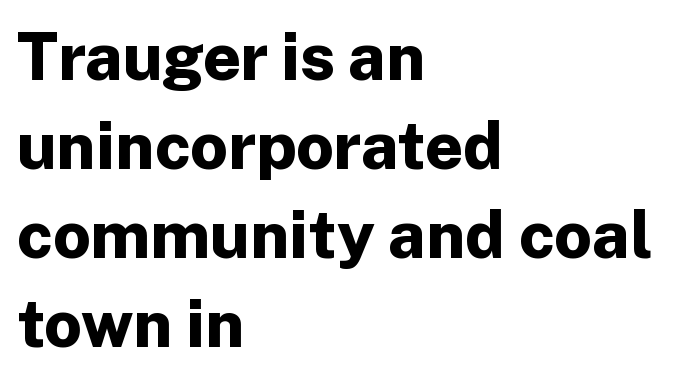
The letters sit at their default tracking, neither squeezed nor spread. Serif or sans? Sans — the stroke terminals are bare. The characters look thick and weighty, a clear bold. The space directly below the letters is spotless. Upright lettering throughout. Rows of type keep a routine distance in the vertical direction.
